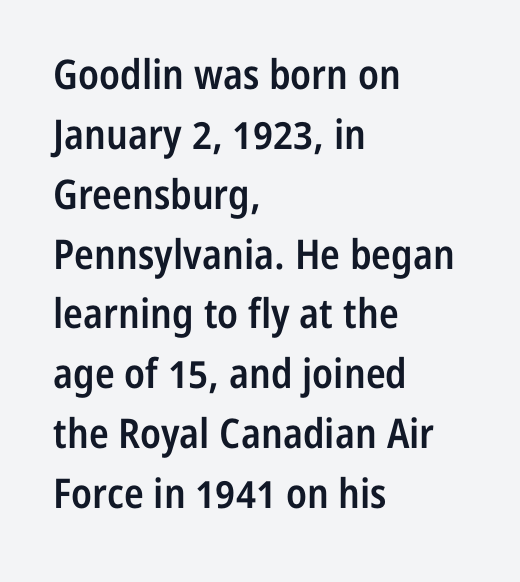
The image shows 41 px semibold, condensed sans-serif type, upright; set left-aligned, normal line spacing (1.46x), normal letter spacing, not underlined; low stroke contrast and a medium x-height.
